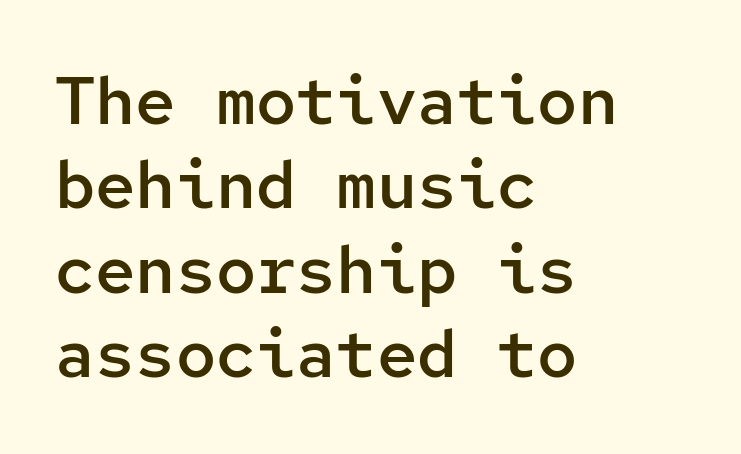
{"serif": "no", "italic": "no", "bold": "semi", "weight": "semibold", "width": "normal", "stroke_contrast": "low", "x_height": "medium", "monospaced": "yes", "underline": "no", "align": "left", "line_spacing": "normal", "line_spacing_ratio": 1.26, "letter_spacing": "normal", "letter_spacing_em": 0.0, "glyph_px": 67}
